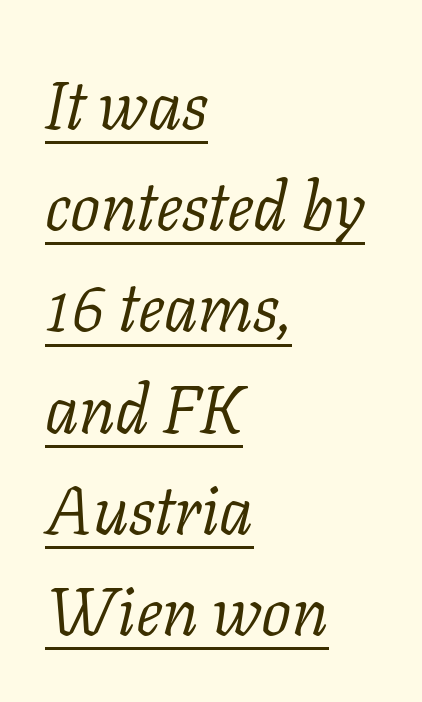
Nobody touched the tracking dial on this one. Horizontal alignment here is leftward, the default for most running prose. Baseline-to-baseline distance is the conventional proportion of letter height. A typesetter would label this face a serif. These lines were composed using italics.
